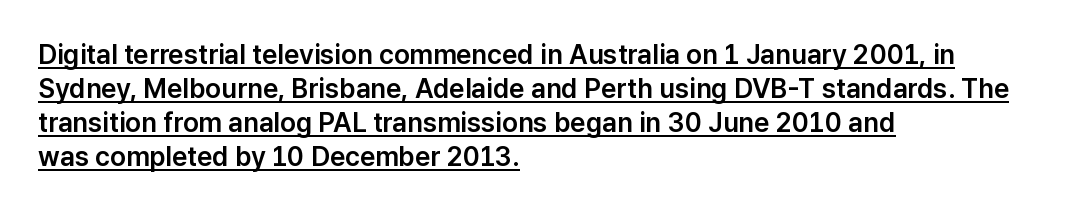
{"italic": "no", "underline": "yes", "align": "left", "line_spacing": "normal", "line_spacing_ratio": 1.26, "letter_spacing": "normal", "letter_spacing_em": 0.0, "glyph_px": 27}
